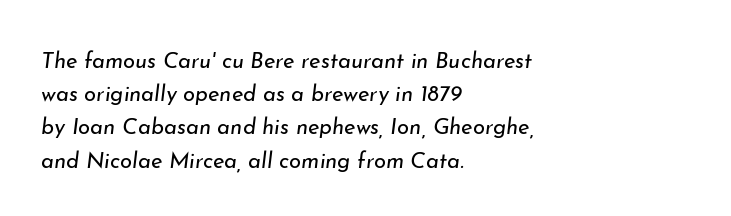
{"italic": "yes", "lean": "right", "slant_degrees": 7, "bold": "no", "underline": "no", "align": "left", "line_spacing": "normal", "line_spacing_ratio": 1.51, "letter_spacing": "normal", "letter_spacing_em": 0.0, "glyph_px": 22}
